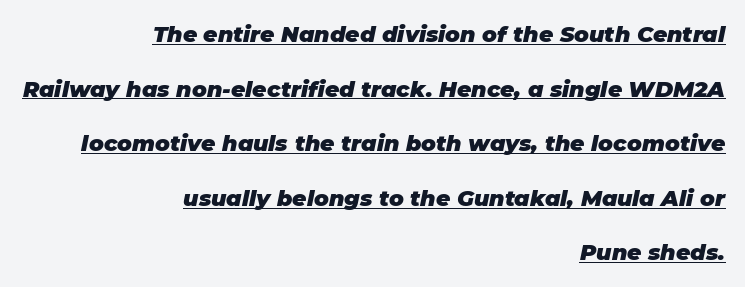
The image shows 22 px bold type, italic (leaning right); set right-aligned, loose line spacing (2.48x), normal letter spacing, underlined.
